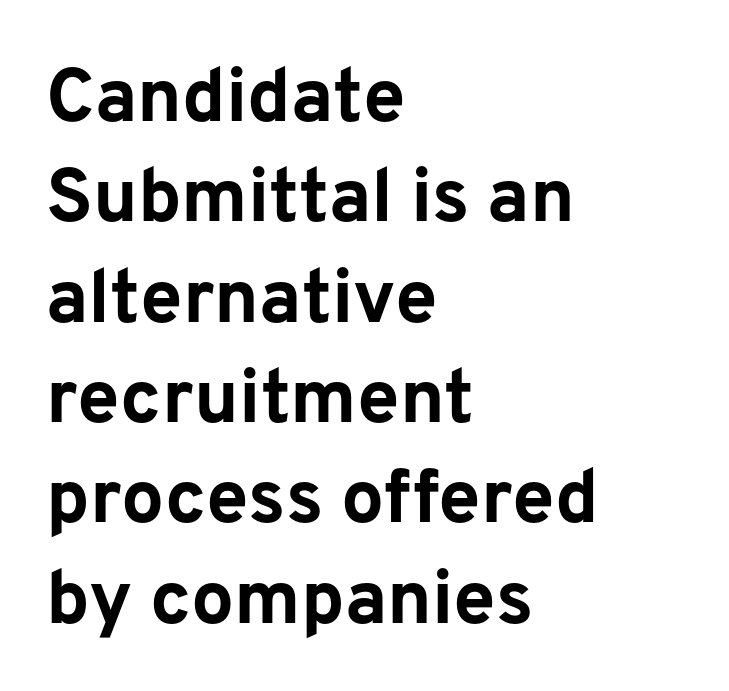
Q: Is the text bold? A: Yes.
Q: Is the text italic (slanted)? A: No, it is upright.
Q: Is the typeface a serif or a sans-serif typeface? A: Sans-serif.
Q: Is the text underlined? A: No.
Q: How is the paragraph aligned? A: Left-aligned.
Q: Is the spacing between letters normal or unusually wide? A: Normal.
Q: Is the spacing between lines tight, normal or loose? A: Normal.
Q: Width (condensed, normal, or wide)? A: Normal.
Q: Stroke contrast? A: Low.
Q: x-height? A: Medium.
Q: Monospaced? A: No.
